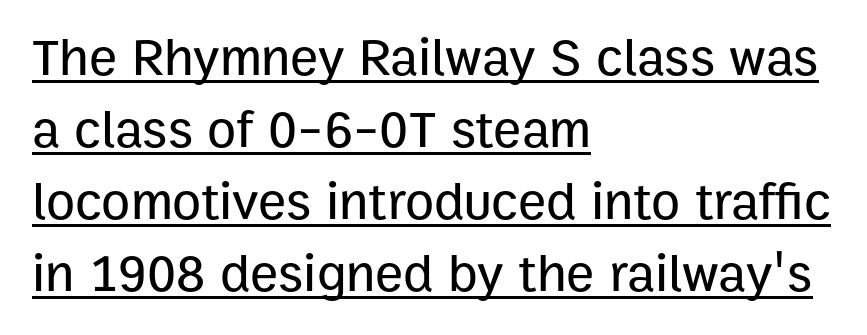
{"serif": "no", "italic": "no", "width": "normal", "stroke_contrast": "low", "x_height": "medium", "monospaced": "no", "underline": "yes", "align": "left", "line_spacing": "normal", "line_spacing_ratio": 1.36, "letter_spacing": "normal", "letter_spacing_em": 0.0, "glyph_px": 53}
